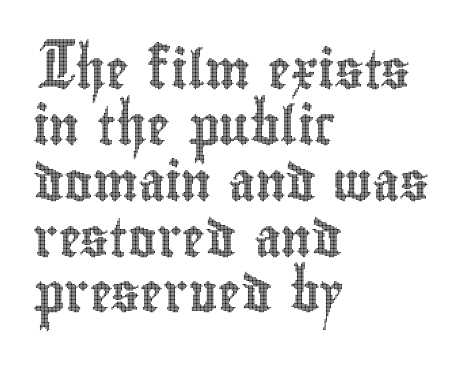
{"italic": "no", "width": "condensed", "x_height": "small", "monospaced": "no", "underline": "no", "align": "left", "line_spacing": "normal", "line_spacing_ratio": 1.47, "letter_spacing": "normal", "letter_spacing_em": 0.0, "glyph_px": 38}
